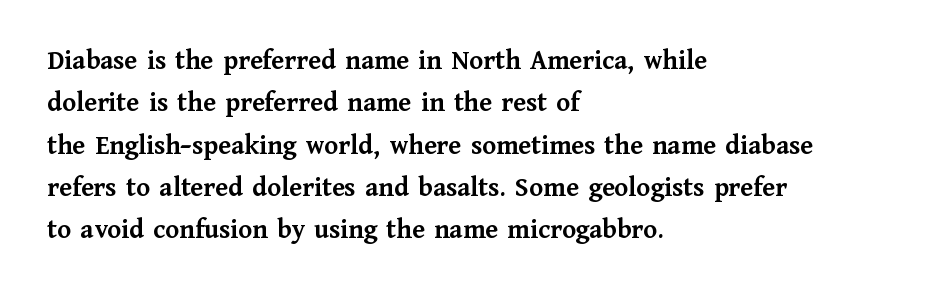
The font is running at its bold setting. Is the block centered? No — it sits flush against the left margin. A typesetter would call this proportional, since set widths differ per character. Unlike a clean sans, this face finishes its strokes with serifs. The lines sit at an ordinary, default distance from one another.
